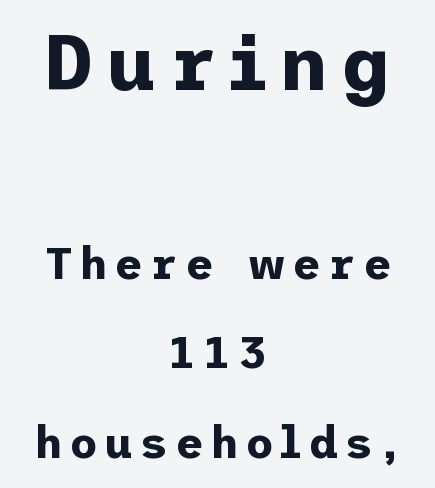
The image shows 77 px bold sans-serif type, upright; set centered, loose line spacing (2.04x), not underlined; the first (top) block is 1.75x larger; low stroke contrast and a medium x-height.
